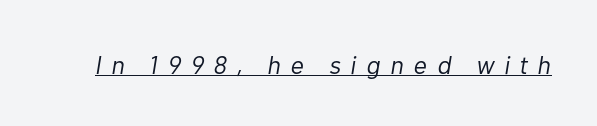
The image shows 26 px text type, italic (leaning right); set unusually wide letter spacing (+0.38 em), underlined.
